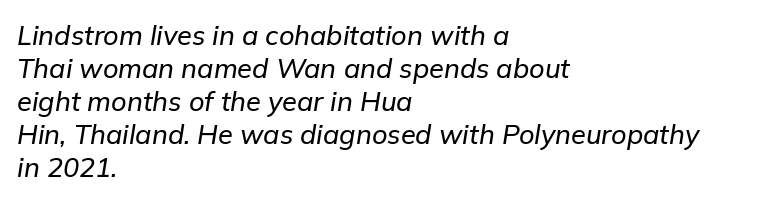
The image shows 27 px text type, italic (leaning right); set left-aligned, line spacing 1.22x, normal letter spacing, not underlined.
